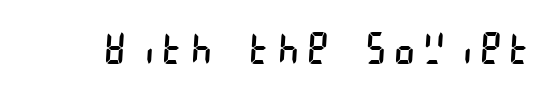
{"serif": "no", "bold": "no", "weight": "regular", "width": "condensed", "stroke_contrast": "low", "x_height": "large", "underline": "no", "letter_spacing": "wide", "letter_spacing_em": 0.22, "glyph_px": 42}
